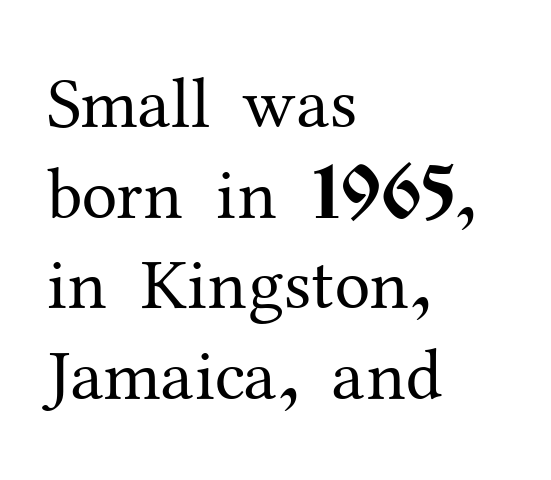
{"serif": "yes", "italic": "no", "bold": "no", "weight": "regular", "width": "normal", "stroke_contrast": "medium", "x_height": "medium", "monospaced": "no", "underline": "no", "align": "left", "line_spacing": "normal", "line_spacing_ratio": 1.26, "letter_spacing": "normal", "letter_spacing_em": 0.0, "glyph_px": 72}
